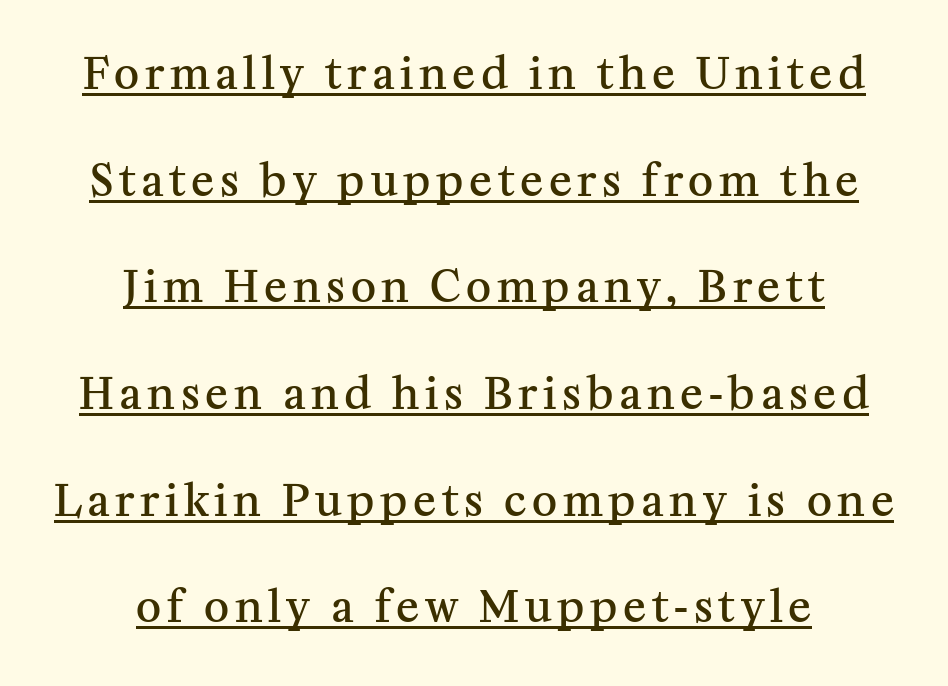
Q: Is the text bold? A: Semi-bold.
Q: Is the text italic (slanted)? A: No, it is upright.
Q: Is the typeface a serif or a sans-serif typeface? A: Serif.
Q: Is the text underlined? A: Yes.
Q: How is the paragraph aligned? A: Centered.
Q: Is the spacing between lines tight, normal or loose? A: Loose.
Q: Width (condensed, normal, or wide)? A: Normal.
Q: Stroke contrast? A: Medium.
Q: x-height? A: Medium.
Q: Monospaced? A: No.
